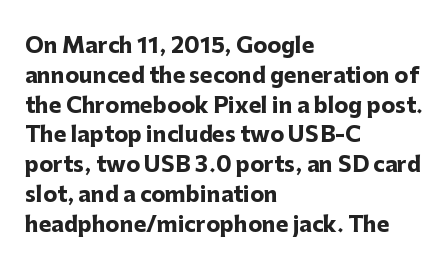
A bare baseline throughout the passage. Heavy-handed strokes throughout: this text is bold. Style check: upright. The setting favours the left margin, as ordinary paragraphs usually do. How are the letters spaced? Ordinarily, with no added tracking.
